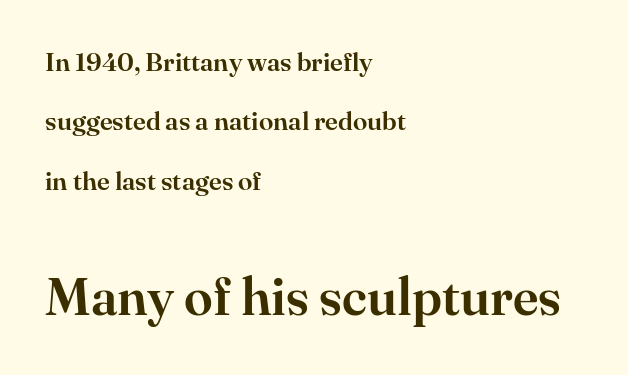
{"serif": "yes", "italic": "no", "width": "normal", "stroke_contrast": "high", "x_height": "small", "monospaced": "no", "underline": "no", "align": "left", "line_spacing": "loose", "line_spacing_ratio": 2.28, "letter_spacing": "normal", "letter_spacing_em": 0.0, "larger_block": "second", "size_ratio": 2.0, "glyph_px": 52}
